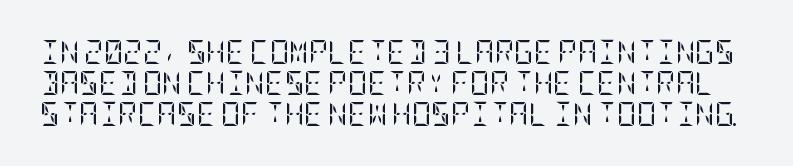
A bare baseline throughout the passage. This reads as an unemphasized weight, regular at the heaviest. It's the straight-up-and-down kind of type. The letterforms sit shoulder to shoulder at normal distance.
